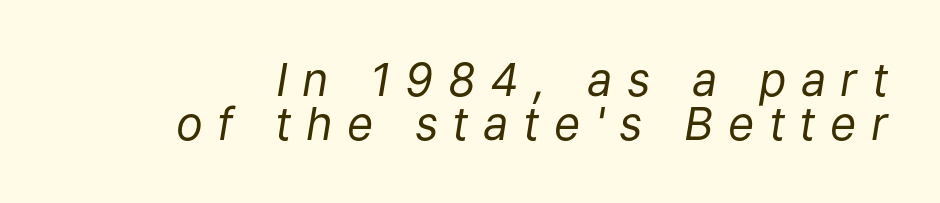
{"italic": "yes", "lean": "right", "slant_degrees": 9, "bold": "no", "weight": "regular", "width": "normal", "stroke_contrast": "low", "x_height": "medium", "monospaced": "no", "underline": "no", "line_spacing": "tight", "line_spacing_ratio": 0.97, "letter_spacing": "wide", "letter_spacing_em": 0.32, "glyph_px": 45}
